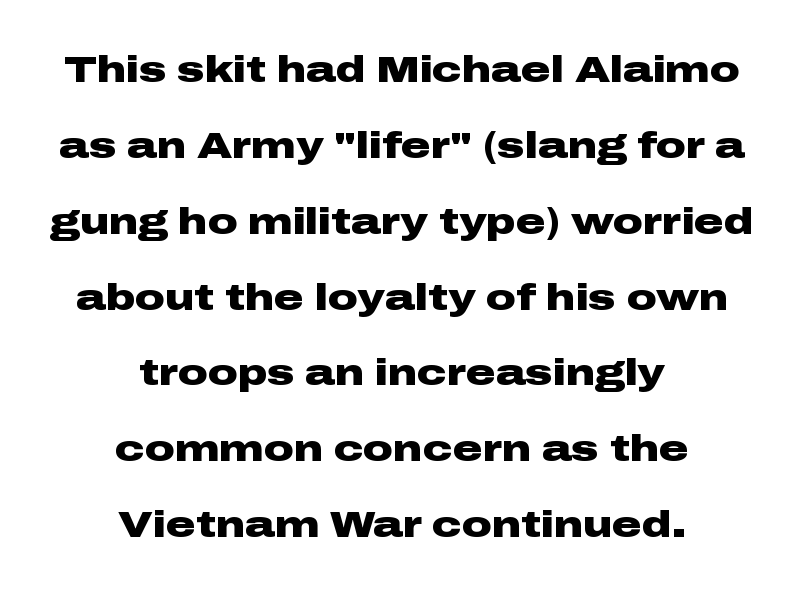
{"serif": "no", "italic": "no", "bold": "yes", "weight": "heavy", "width": "wide", "stroke_contrast": "low", "x_height": "medium", "monospaced": "no", "underline": "no", "align": "center", "line_spacing": "loose", "line_spacing_ratio": 2.05, "letter_spacing": "normal", "letter_spacing_em": 0.0, "glyph_px": 37}
